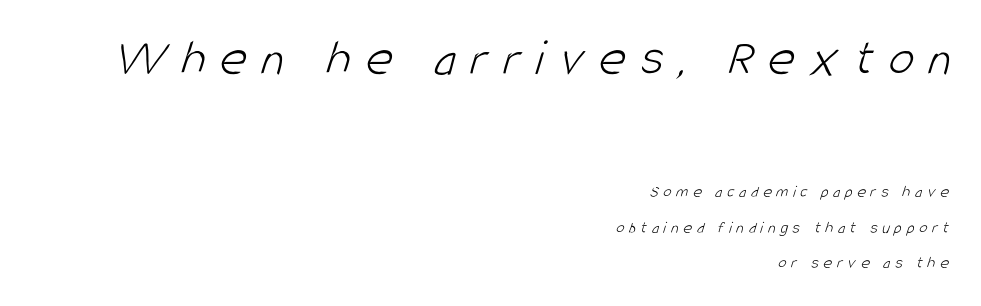
No chunkiness to these letters — they're not bold. Casual observation: everything's shoved over to the right. There is plenty of visible air inserted between adjacent glyphs. Each letter's strokes conclude bluntly, with no projecting serifs.
